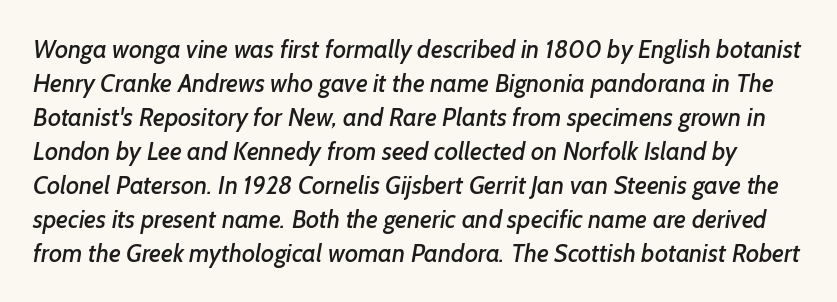
Q: Is the text underlined? A: No.
Q: Is the spacing between letters normal or unusually wide? A: Normal.
Q: Is the spacing between lines tight, normal or loose? A: Normal.
